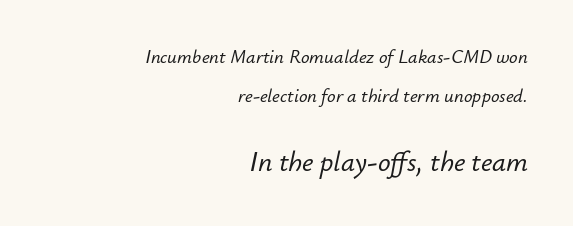
Leading: increased. Plain, unruled lines of type. If you drew a line through each stem, it would be angled. Varying glyph widths throughout — classic text-font behaviour.
